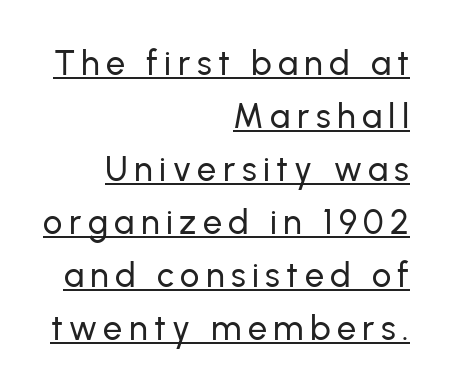
{"serif": "no", "italic": "no", "width": "normal", "stroke_contrast": "low", "x_height": "medium", "monospaced": "no", "underline": "yes", "align": "right", "line_spacing": "normal", "line_spacing_ratio": 1.56, "glyph_px": 34}
